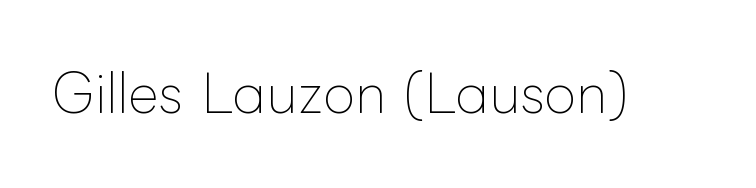
Characters follow at the spacing the type designer built in. You could not count columns in this text — the font is proportionally spaced. No word sits above an underline. Posture: vertical. Stems and bowls with no extra thickness — not bold.
